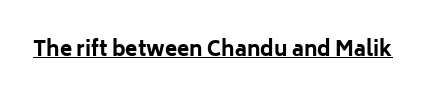
Weight: bold. Is the letter spacing exaggerated? No — it looks like the ordinary default. In designer terms, the underline attribute is active on this setting. A roman cut, with each character standing at attention.
